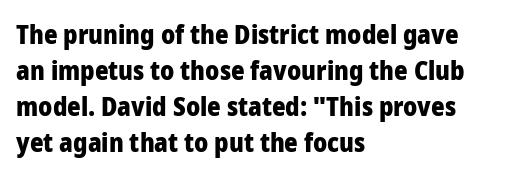
Clear beneath every line of the passage. The typography opts for an upright posture over an oblique one. Evenly set lines give the paragraph a standard silhouette. Standard letterfit; no display-style spreading of the glyphs. The compositor pushed each line to the left boundary.
